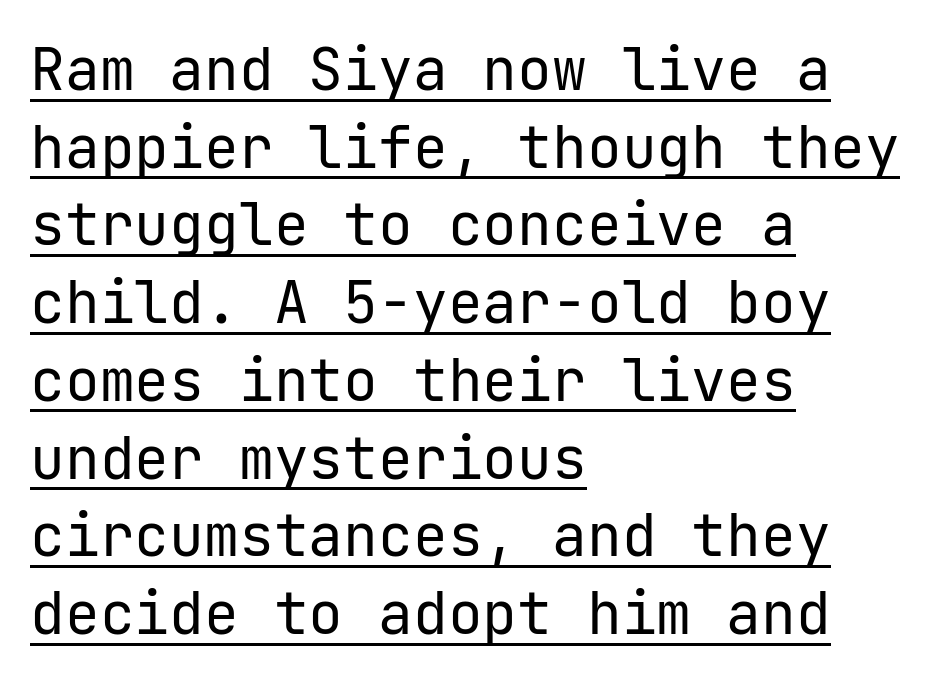
{"serif": "no", "italic": "no", "bold": "no", "weight": "regular", "width": "normal", "stroke_contrast": "low", "x_height": "medium", "underline": "yes", "align": "left", "line_spacing": "normal", "line_spacing_ratio": 1.34, "letter_spacing": "normal", "letter_spacing_em": 0.0, "glyph_px": 58}
